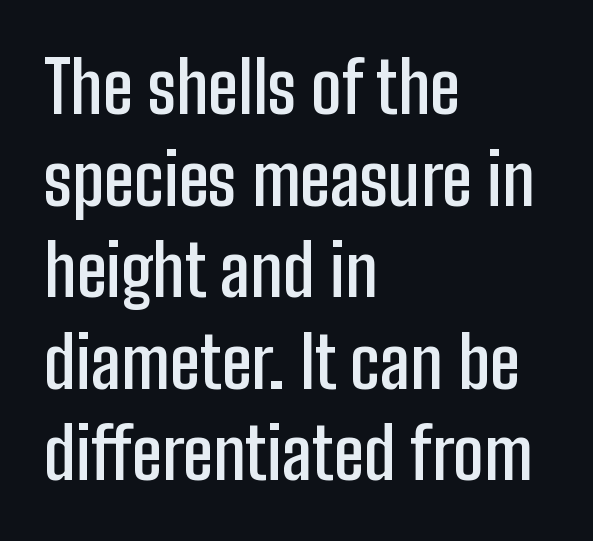
The font's upright variant was chosen for this text. Notice how descenders clear the ascenders below comfortably — that's standard leading. The space directly below the letters is spotless. These lines are composed in type without serifs.
